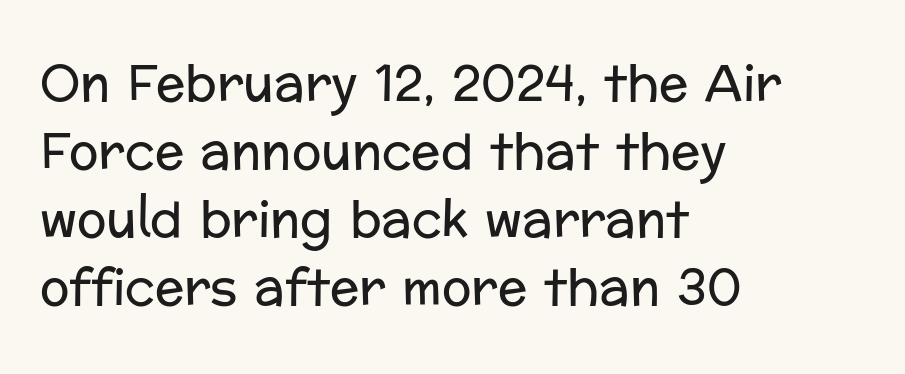
The image shows 49 px regular-weight sans-serif type, upright; set left-aligned, normal line spacing (1.39x), normal letter spacing, not underlined; low stroke contrast and a medium x-height.
